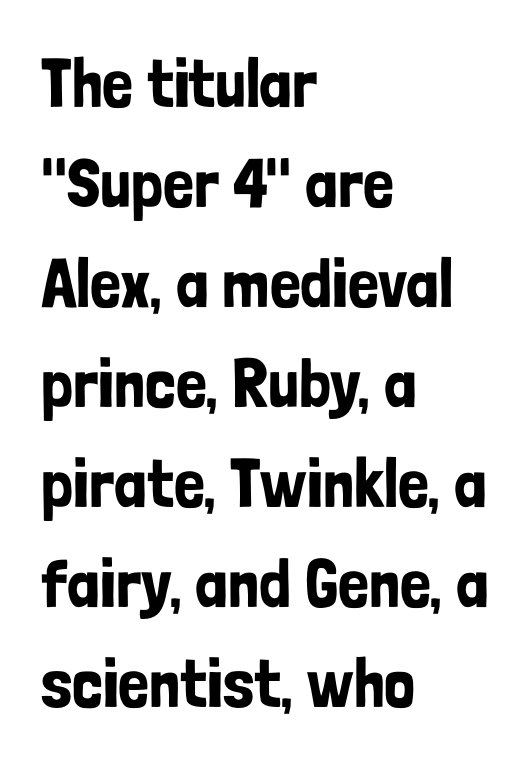
The vertical gap from one line to the next is medium. Characters follow at the spacing the type designer built in. What kind of face is this? One without serifs — a sans. Think of a printed novel: that variable character pitch is what you see here.
